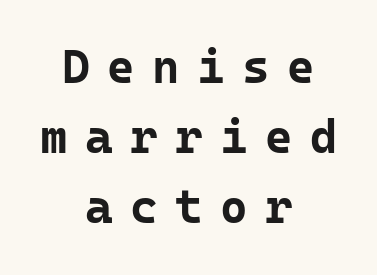
Q: Is the text bold? A: Yes.
Q: Is the text italic (slanted)? A: No, it is upright.
Q: Is the typeface a serif or a sans-serif typeface? A: Sans-serif.
Q: Is the text underlined? A: No.
Q: How is the paragraph aligned? A: Centered.
Q: Is the spacing between letters normal or unusually wide? A: Unusually wide.
Q: Is the spacing between lines tight, normal or loose? A: Normal.
Q: Width (condensed, normal, or wide)? A: Normal.
Q: Stroke contrast? A: Low.
Q: x-height? A: Medium.
Q: Monospaced? A: Yes.
